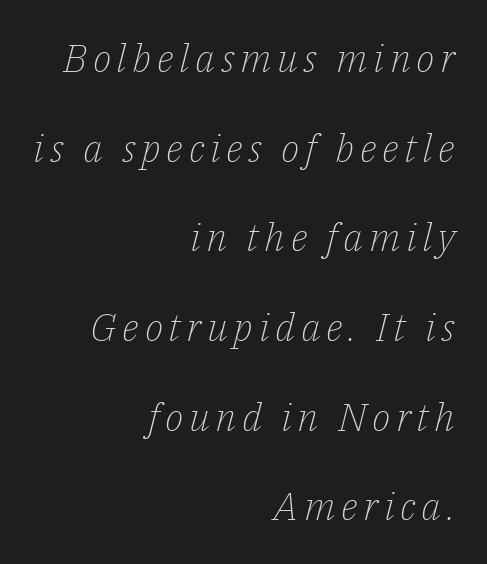
Q: Is the text bold? A: No.
Q: Is the text italic (slanted)? A: Yes, it leans right by about 14 degrees.
Q: Is the typeface a serif or a sans-serif typeface? A: Serif.
Q: Is the text underlined? A: No.
Q: How is the paragraph aligned? A: Right-aligned.
Q: Is the spacing between lines tight, normal or loose? A: Loose.
Q: Width (condensed, normal, or wide)? A: Normal.
Q: Stroke contrast? A: Low.
Q: x-height? A: Medium.
Q: Monospaced? A: No.
